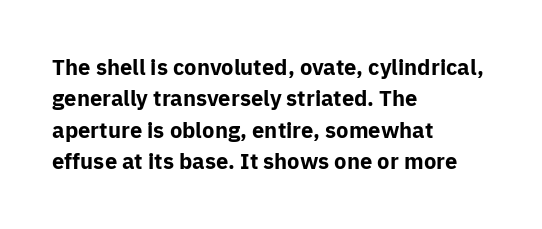
Q: Is the text bold? A: Yes.
Q: Is the text italic (slanted)? A: No, it is upright.
Q: Is the text underlined? A: No.
Q: How is the paragraph aligned? A: Left-aligned.
Q: Is the spacing between letters normal or unusually wide? A: Normal.
Q: Is the spacing between lines tight, normal or loose? A: Normal.
